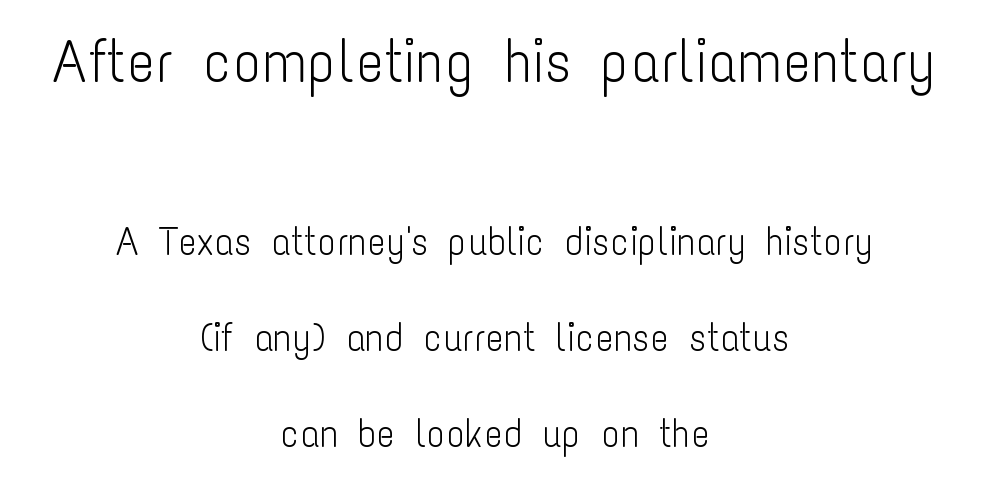
The image shows 59 px light, condensed sans-serif type, upright; set centered, loose line spacing (2.46x), normal letter spacing, not underlined; the first (top) block is 1.51x larger; low stroke contrast and a medium x-height.
